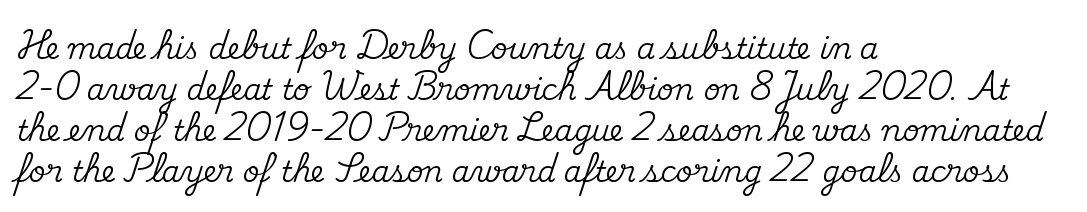
{"serif": "yes", "width": "normal", "stroke_contrast": "medium", "x_height": "small", "monospaced": "no", "underline": "no", "align": "left", "line_spacing": "normal", "line_spacing_ratio": 1.41, "letter_spacing": "normal", "letter_spacing_em": 0.0, "glyph_px": 29}
